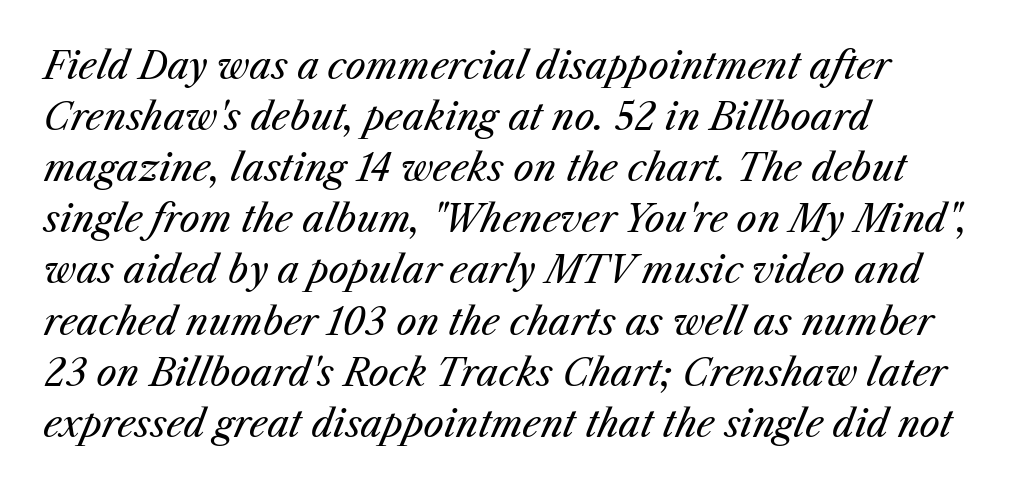
{"italic": "yes", "lean": "right", "slant_degrees": 25, "bold": "no", "weight": "regular", "width": "normal", "stroke_contrast": "medium", "x_height": "medium", "monospaced": "no", "underline": "no", "align": "left", "line_spacing": "normal", "line_spacing_ratio": 1.42, "letter_spacing": "normal", "letter_spacing_em": 0.0, "glyph_px": 36}
